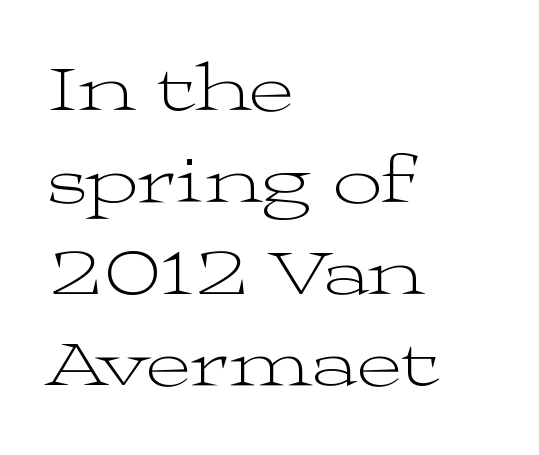
Q: Is the text bold? A: No.
Q: Is the text italic (slanted)? A: No, it is upright.
Q: Is the typeface a serif or a sans-serif typeface? A: Serif.
Q: Is the text underlined? A: No.
Q: How is the paragraph aligned? A: Left-aligned.
Q: Is the spacing between letters normal or unusually wide? A: Normal.
Q: Is the spacing between lines tight, normal or loose? A: Normal.
Q: Width (condensed, normal, or wide)? A: Wide.
Q: Stroke contrast? A: Medium.
Q: x-height? A: Medium.
Q: Monospaced? A: No.
